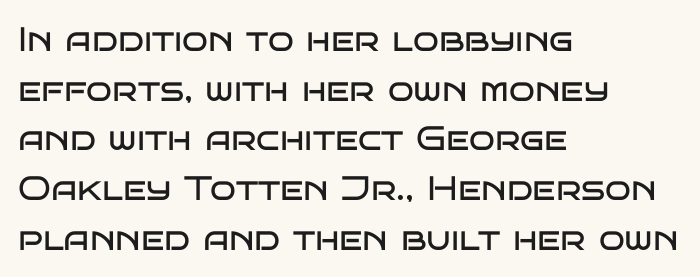
The passage shown stacks its lines at a standard gap. In terms of letterform style, serifs are entirely absent. The type sits square on the baseline with zero lean. The passage shown is not underscored anywhere. The passage shown is typed in a proportional face where columns would drift. The typesetter chose a ragged-right arrangement here.
